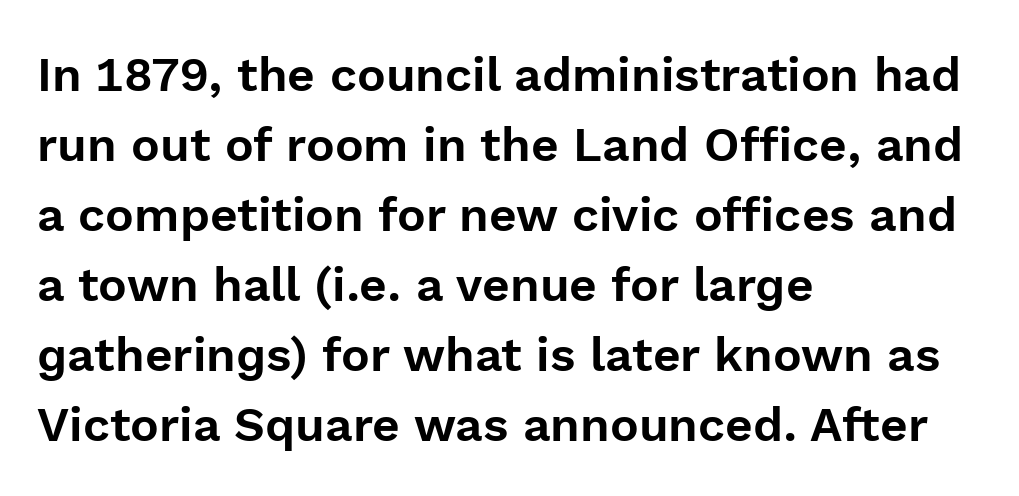
The image shows 48 px sans-serif type, upright; set left-aligned, normal line spacing (1.46x), normal letter spacing, not underlined; a medium x-height.
